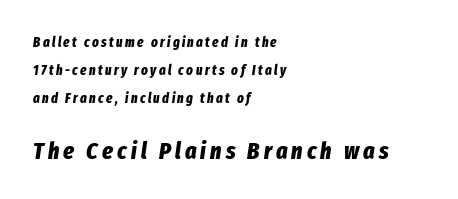
The image shows 24 px bold type, italic (leaning right); set left-aligned, loose line spacing (1.99x), not underlined; the second (bottom) block is 1.71x larger.
